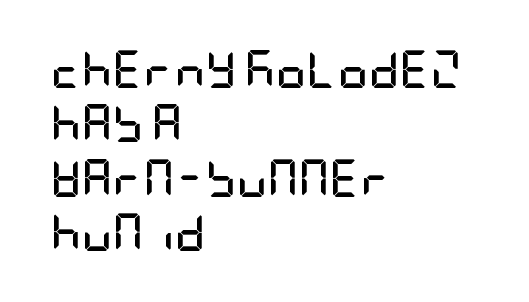
A normal amount of white space separates one row of letters from the next. In terms of letterform style, serifs are entirely absent. Which margin do the lines hug? The left one — the right edge is uneven. Set as a true bold cut, around the 700 mark. Nope, not italic — everything's standing straight.
